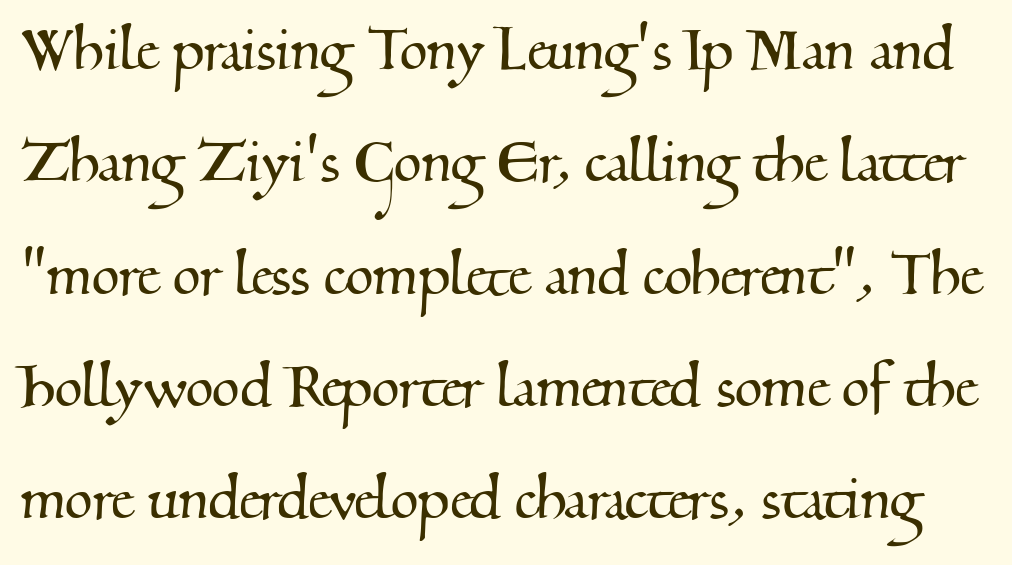
Q: Is the typeface a serif or a sans-serif typeface? A: Serif.
Q: Is the text underlined? A: No.
Q: Is the spacing between letters normal or unusually wide? A: Normal.
Q: Is the spacing between lines tight, normal or loose? A: Normal.
Q: Width (condensed, normal, or wide)? A: Normal.
Q: Stroke contrast? A: Medium.
Q: x-height? A: Small.
Q: Monospaced? A: No.
